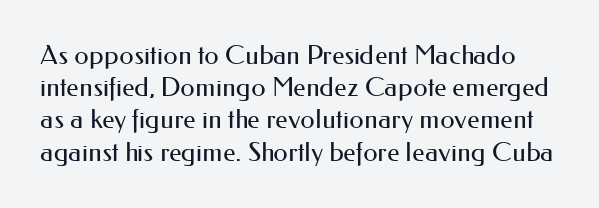
Q: Is the text bold? A: No.
Q: Is the text italic (slanted)? A: No, it is upright.
Q: Is the text underlined? A: No.
Q: Is the spacing between letters normal or unusually wide? A: Normal.
